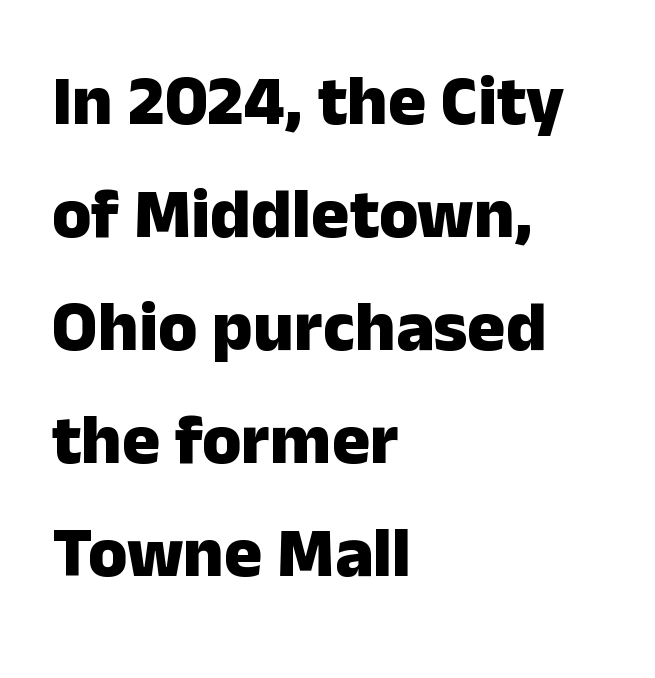
Each line starts at the same left margin while the right side varies. Students, observe: this is what conventionally led text looks like. The passage shown is typed in a proportional face where columns would drift. Type without underlining. Do the letters lean? They stand straight.
